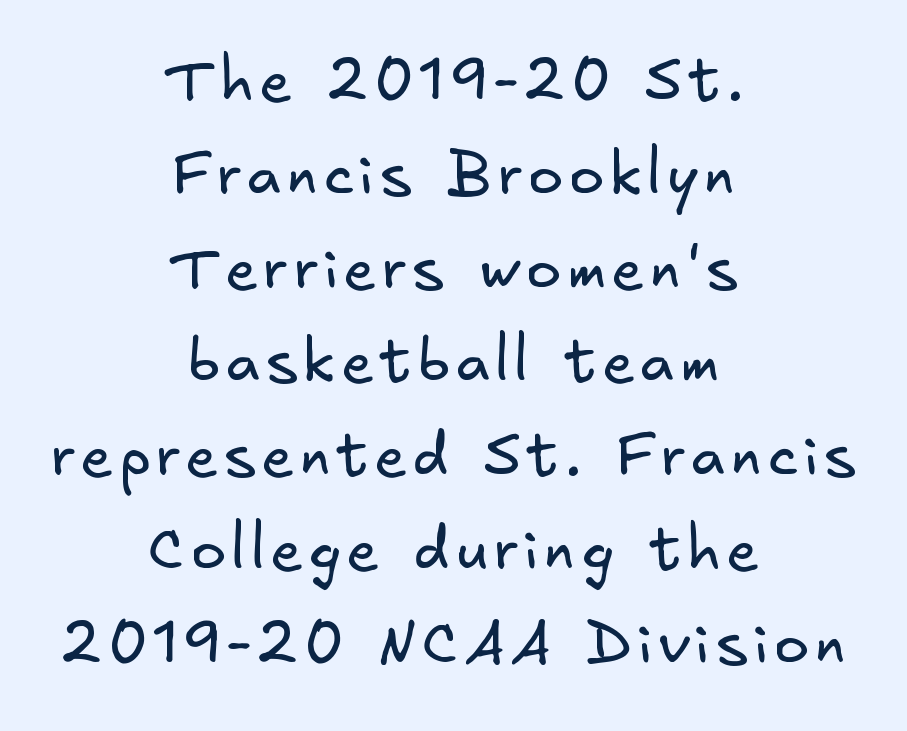
No letter is thick-stroked: the sample isn't bold. Type without underlining. Does the copy run flush right? No — it is centered line by line. This block has exactly the height ordinary leading produces.
